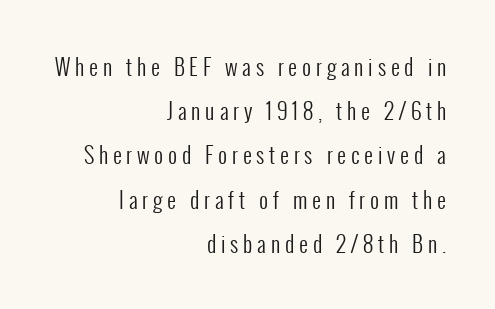
{"italic": "no", "bold": "no", "underline": "no", "align": "right", "line_spacing": "loose", "line_spacing_ratio": 2.01, "letter_spacing": "wide", "letter_spacing_em": 0.22, "glyph_px": 22}
